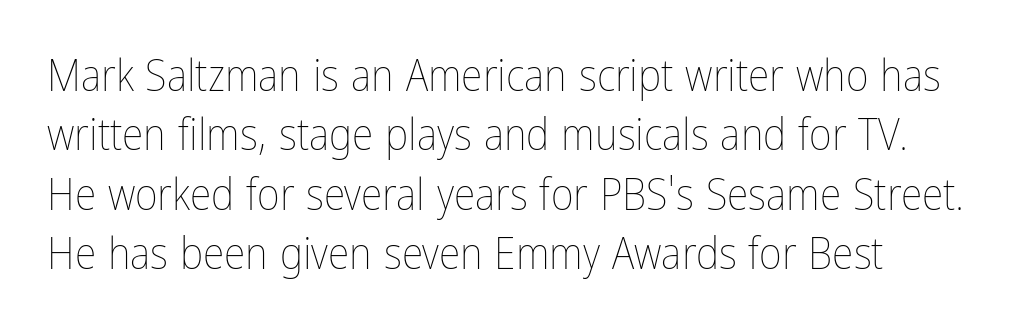
Q: Is the text bold? A: No.
Q: Is the text italic (slanted)? A: No, it is upright.
Q: Is the text underlined? A: No.
Q: Is the spacing between letters normal or unusually wide? A: Normal.
Q: Is the spacing between lines tight, normal or loose? A: Normal.
Q: Width (condensed, normal, or wide)? A: Condensed.
Q: Stroke contrast? A: Low.
Q: x-height? A: Medium.
Q: Monospaced? A: No.
